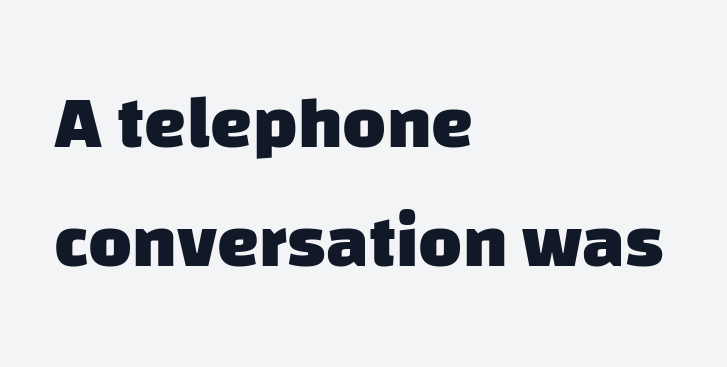
{"serif": "no", "bold": "yes", "weight": "heavy", "width": "normal", "stroke_contrast": "low", "x_height": "large", "monospaced": "no", "underline": "no", "align": "left", "line_spacing": "normal", "line_spacing_ratio": 1.59, "letter_spacing": "normal", "letter_spacing_em": 0.0, "glyph_px": 75}
